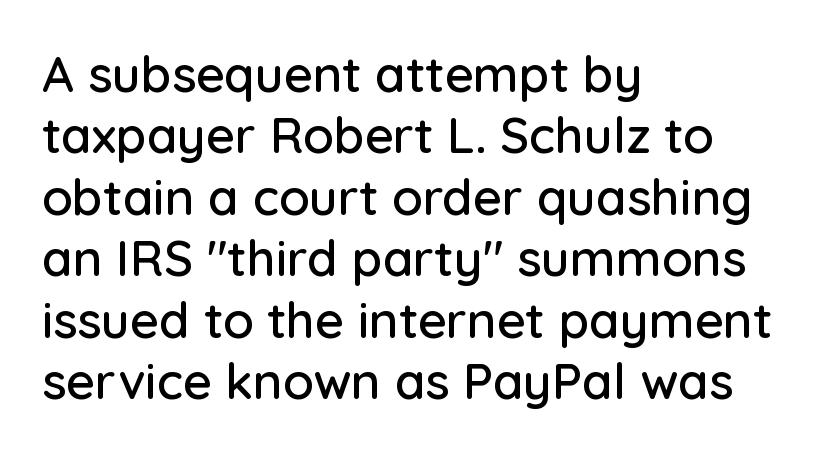
The image shows 50 px sans-serif type, upright; set left-aligned, line spacing 1.23x, normal letter spacing, not underlined; low stroke contrast and a medium x-height.
